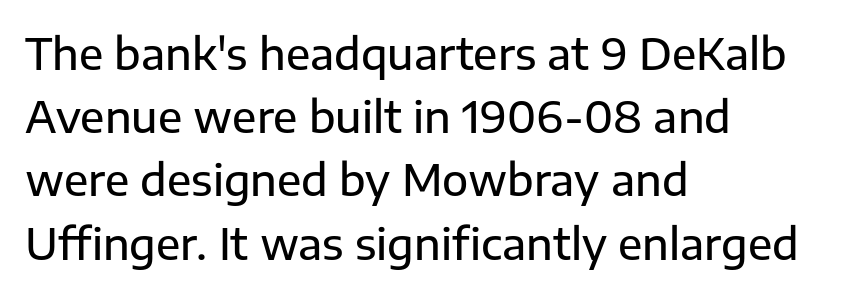
Character widths vary here, with narrow letters taking less room than wide ones. Just letters on the line, the space beneath them empty. Teacher's note: observe the even left margin — that is flush-left alignment. Type style note: lacks serifs. How would I describe the line gaps? Plain and ordinary.
